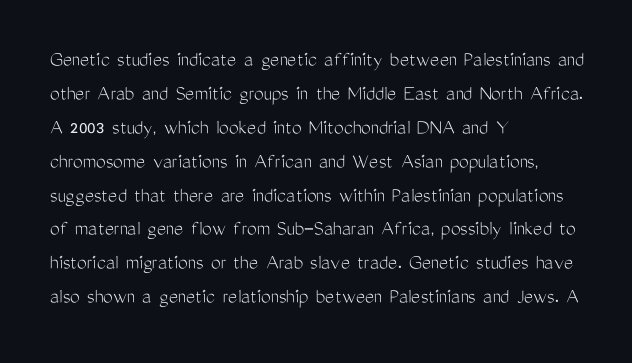
{"italic": "no", "bold": "no", "underline": "no", "align": "left", "line_spacing": "normal", "line_spacing_ratio": 1.54, "letter_spacing": "normal", "letter_spacing_em": 0.0, "glyph_px": 22}
